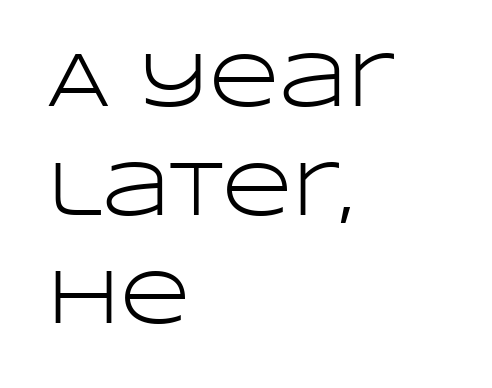
The image shows 77 px light, wide sans-serif type, upright; set left-aligned, normal line spacing (1.41x), normal letter spacing, not underlined; low stroke contrast and a large x-height.
